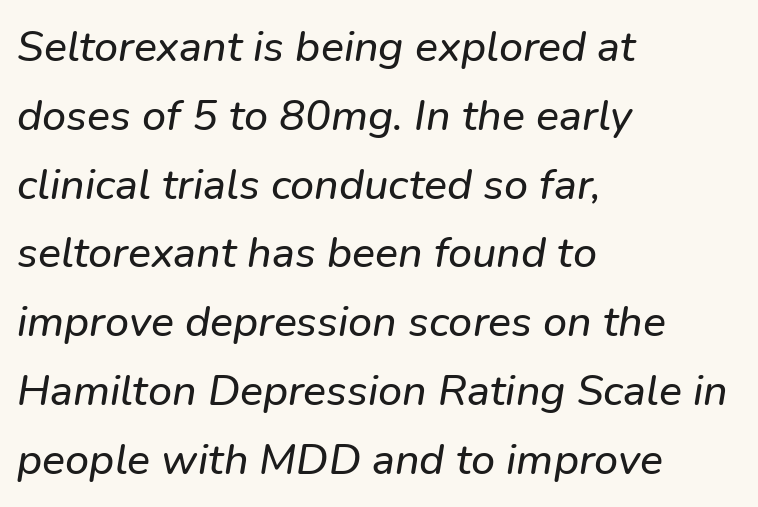
{"serif": "no", "width": "normal", "stroke_contrast": "low", "x_height": "medium", "monospaced": "no", "underline": "no", "align": "left", "line_spacing": "normal", "line_spacing_ratio": 1.6, "letter_spacing": "normal", "letter_spacing_em": 0.0, "glyph_px": 43}
